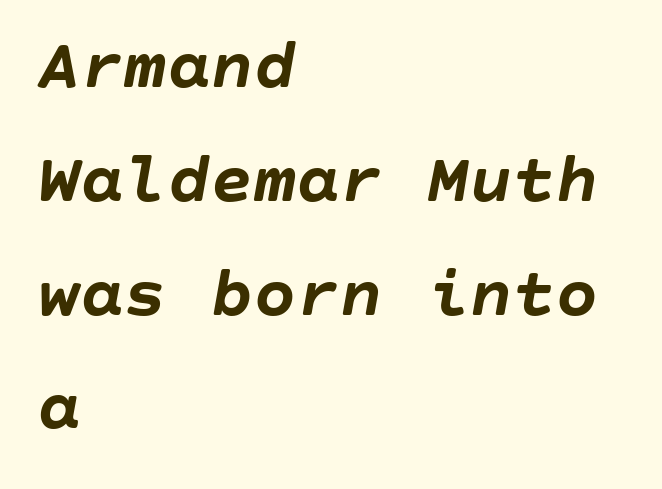
The image shows 72 px semibold type, italic (leaning right); set left-aligned, normal line spacing (1.58x), normal letter spacing, not underlined; low stroke contrast and a large x-height.
